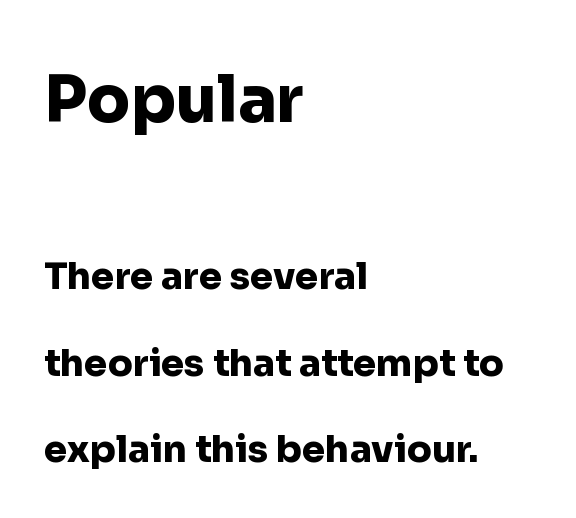
The image shows 64 px heavy sans-serif type, upright; set left-aligned, loose line spacing (2.33x), normal letter spacing, not underlined; the first (top) block is 1.73x larger; low stroke contrast and a medium x-height.
